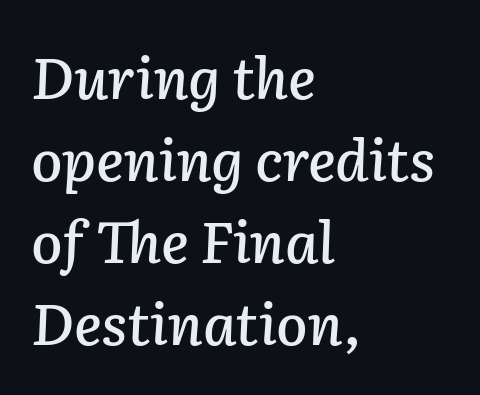
The image shows 57 px text type, italic (leaning right); set left-aligned, normal line spacing (1.44x), normal letter spacing, not underlined; low stroke contrast and a medium x-height.
